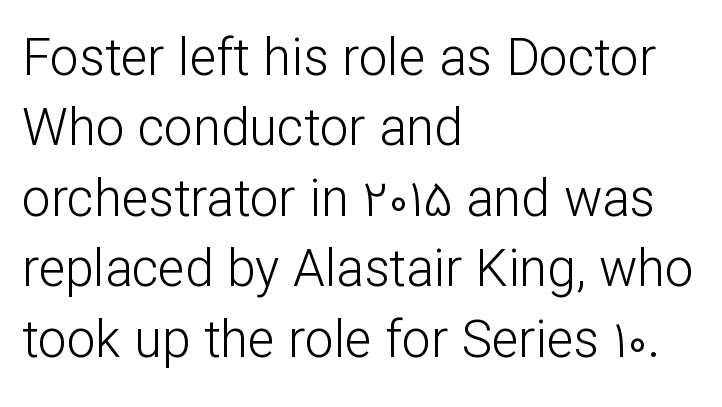
The image shows 51 px light sans-serif type, upright; set left-aligned, normal line spacing (1.38x), normal letter spacing, not underlined; low stroke contrast and a medium x-height.
